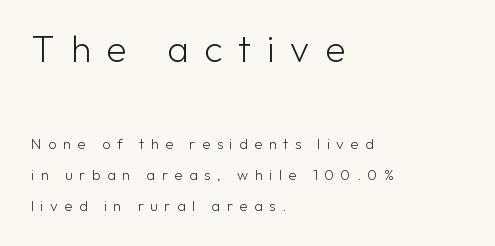
Q: Is the text bold? A: No.
Q: Is the text italic (slanted)? A: No, it is upright.
Q: Is the typeface a serif or a sans-serif typeface? A: Sans-serif.
Q: Is the text underlined? A: No.
Q: How is the paragraph aligned? A: Left-aligned.
Q: Is the spacing between letters normal or unusually wide? A: Unusually wide.
Q: Is the spacing between lines tight, normal or loose? A: Loose.
Q: Which block of text is set in a larger size, the first (top) or the second (bottom)? A: The first (top) one.
Q: Width (condensed, normal, or wide)? A: Normal.
Q: Stroke contrast? A: Low.
Q: x-height? A: Medium.
Q: Monospaced? A: No.
